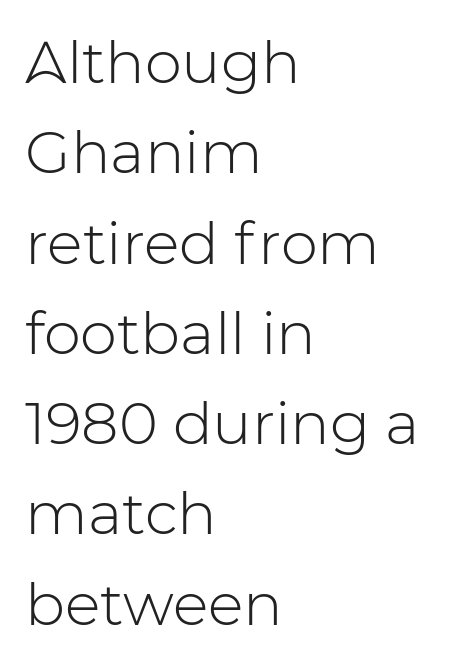
{"serif": "no", "italic": "no", "bold": "no", "weight": "light", "width": "normal", "stroke_contrast": "low", "x_height": "medium", "monospaced": "no", "underline": "no", "align": "left", "line_spacing": "normal", "line_spacing_ratio": 1.53, "letter_spacing": "normal", "letter_spacing_em": 0.0, "glyph_px": 59}
